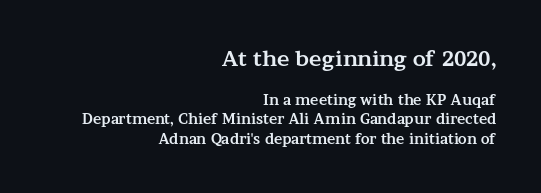
Q: Is the text bold? A: Yes.
Q: Is the text italic (slanted)? A: No, it is upright.
Q: Is the text underlined? A: No.
Q: How is the paragraph aligned? A: Right-aligned.
Q: Is the spacing between letters normal or unusually wide? A: Normal.
Q: Is the spacing between lines tight, normal or loose? A: Normal.
Q: Which block of text is set in a larger size, the first (top) or the second (bottom)? A: The first (top) one.
